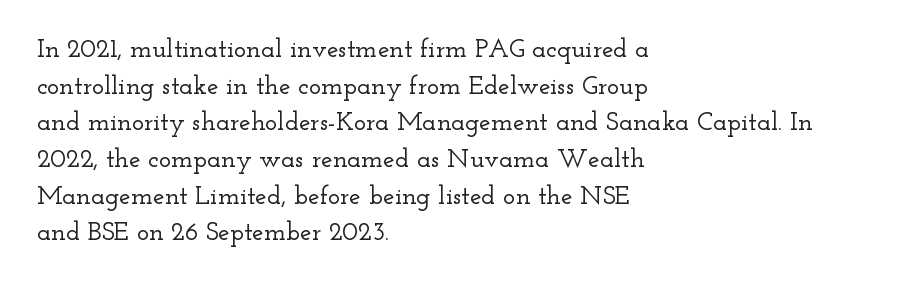
{"italic": "no", "underline": "no", "align": "left", "line_spacing": "normal", "line_spacing_ratio": 1.41, "letter_spacing": "normal", "letter_spacing_em": 0.0, "glyph_px": 26}
